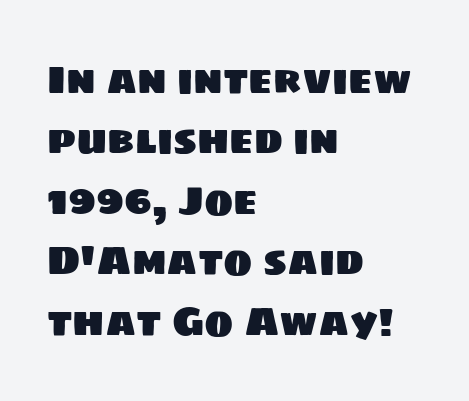
The image shows 39 px sans-serif type; set left-aligned, normal line spacing (1.55x), normal letter spacing, not underlined; low stroke contrast and a large x-height.
